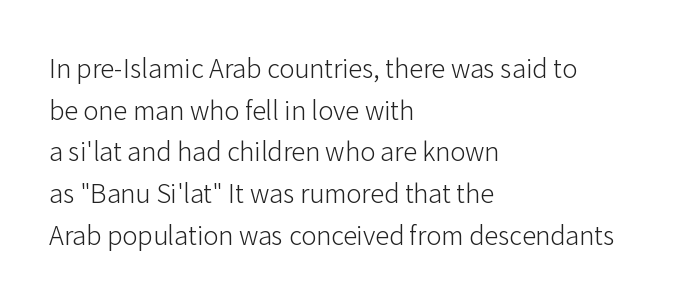
The image shows 28 px light sans-serif type, upright; set left-aligned, normal line spacing (1.49x), normal letter spacing, not underlined; low stroke contrast and a medium x-height.
